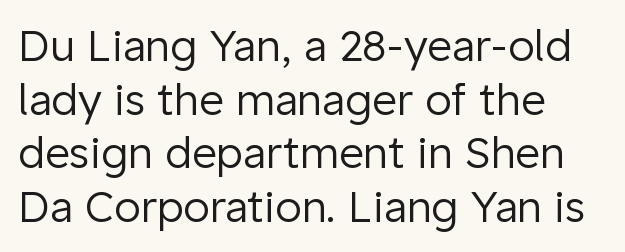
The image shows 43 px regular-weight sans-serif type, upright; set left-aligned, normal line spacing (1.25x), normal letter spacing, not underlined; low stroke contrast and a medium x-height.
